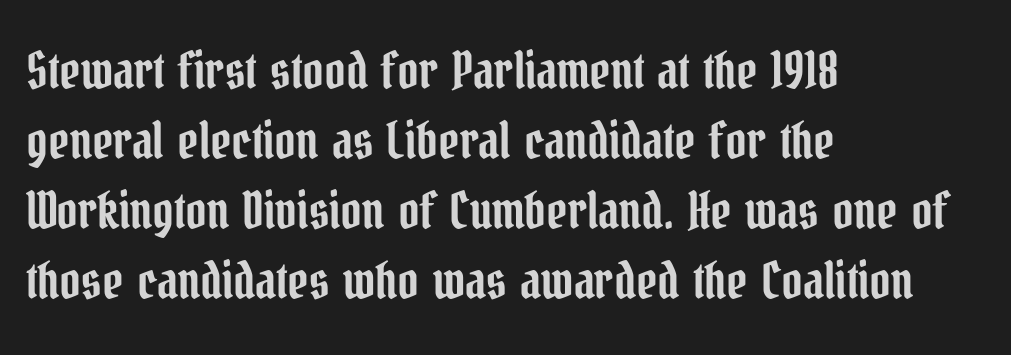
Looks like regular typesetting: each glyph gets only the width it needs. The text was rendered using a seriffed face with decorative stroke endings. The lettering stays uniformly vertical, giving the passage a roman look. The gap between lines stays unmarked. Typeset ragged right — the left edge is the straight one.
